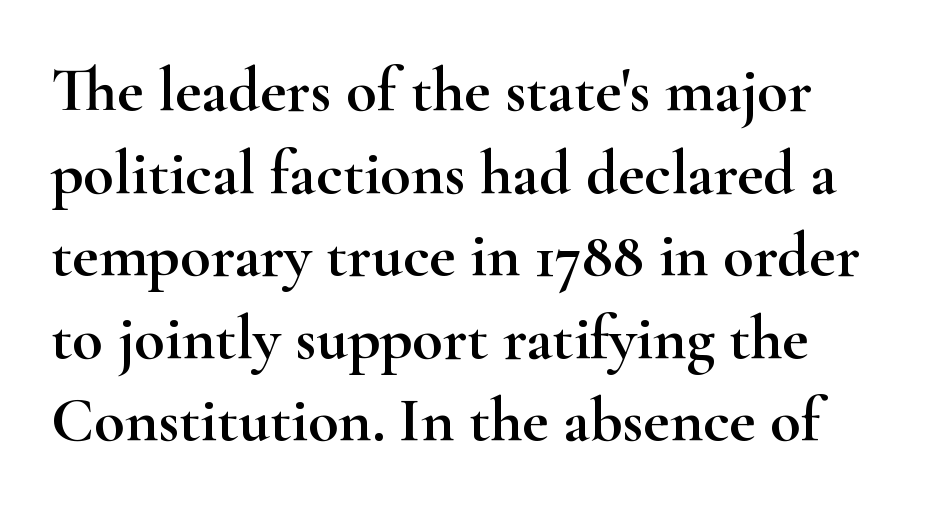
The image shows 63 px wide serif type, upright; set left-aligned, normal line spacing (1.31x), normal letter spacing, not underlined; high stroke contrast and a small x-height.
